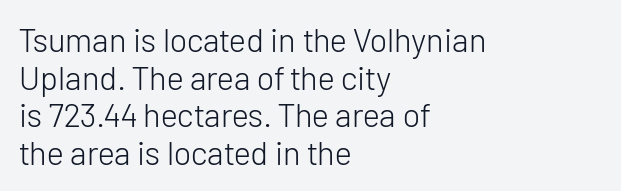
Observe the ordinary spacing: letters are neighbours, not strangers. Varying glyph widths throughout — classic text-font behaviour. The passage shown stacks its lines with hardly any gap. Stems and bowls with no extra thickness — not bold. Check where the strokes stop: nothing finishes them off — pure sans. Every row of glyphs begins at an identical x-position on the left.
